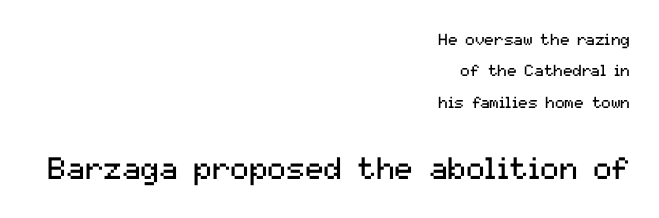
The image shows 31 px regular-weight sans-serif type, upright; set right-aligned, loose line spacing (1.96x), normal letter spacing, not underlined; the second (bottom) block is 1.94x larger; medium stroke contrast and a medium x-height.
